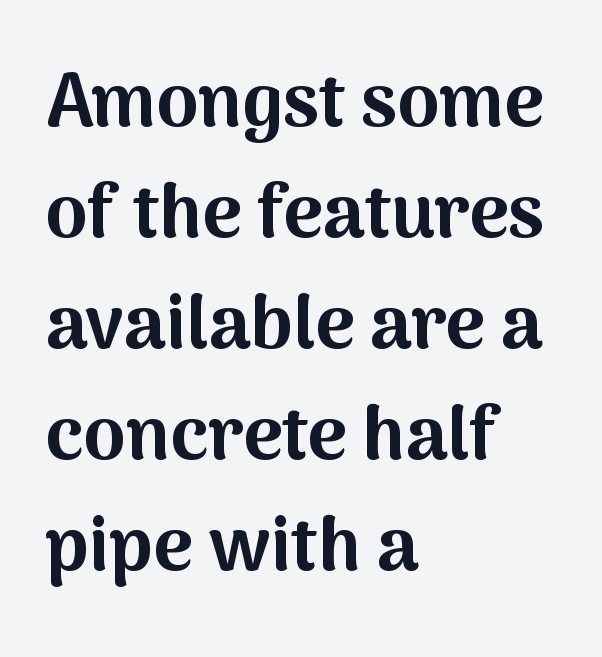
The image shows 75 px bold sans-serif type, upright; set left-aligned, normal line spacing (1.48x), normal letter spacing, not underlined; medium stroke contrast and a medium x-height.
